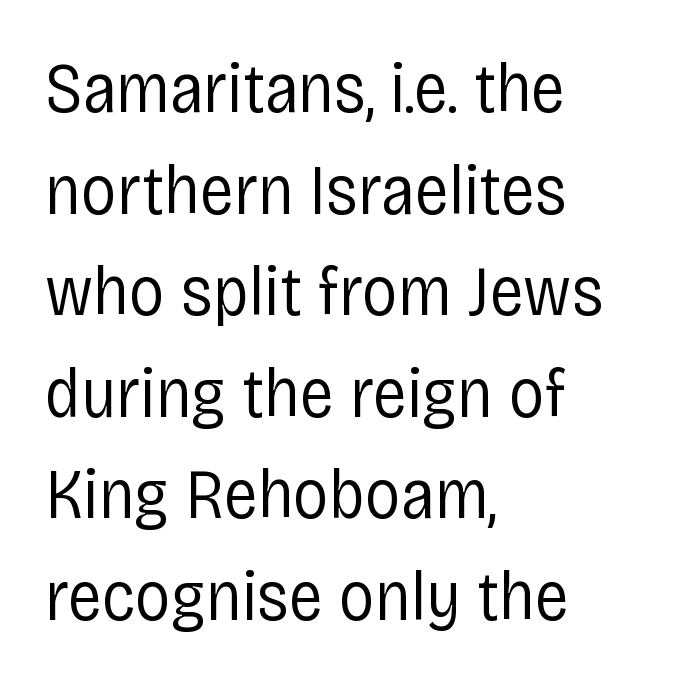
{"serif": "no", "italic": "no", "bold": "no", "weight": "regular", "width": "condensed", "stroke_contrast": "low", "x_height": "large", "monospaced": "no", "underline": "no", "align": "left", "line_spacing": "normal", "line_spacing_ratio": 1.43, "letter_spacing": "normal", "letter_spacing_em": 0.0, "glyph_px": 71}
